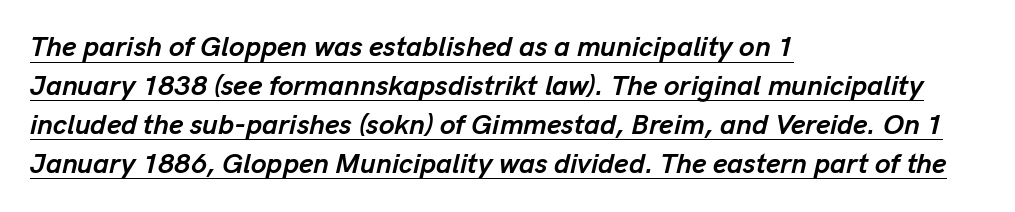
{"italic": "yes", "lean": "right", "slant_degrees": 13, "bold": "yes", "weight": "semibold", "width": "normal", "stroke_contrast": "low", "x_height": "medium", "monospaced": "no", "underline": "yes", "align": "left", "line_spacing": "normal", "line_spacing_ratio": 1.39, "letter_spacing": "normal", "letter_spacing_em": 0.0, "glyph_px": 28}
